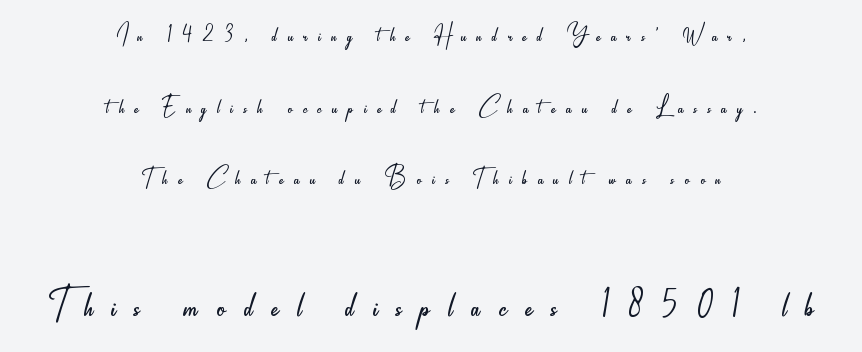
The image shows 53 px light, condensed sans-serif type; set centered, loose line spacing (2.39x), unusually wide letter spacing (+0.35 em), not underlined; the second (bottom) block is 1.77x larger; low stroke contrast and a small x-height.
